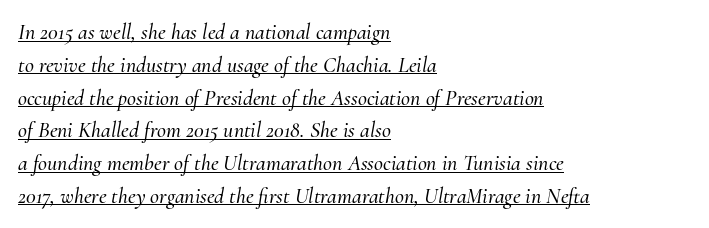
Whoever set this chose a conventional vertical rhythm. Underlined type. There is no visible air inserted between adjacent glyphs. Is the type slanted? Yes — the strokes lean at a clear angle.
